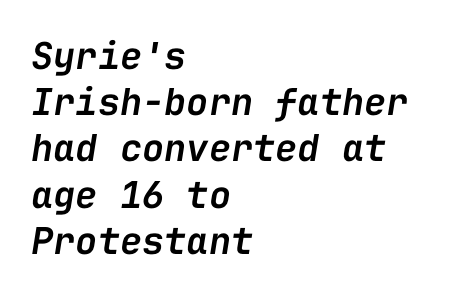
The image shows 37 px semibold type, italic (leaning right), monospaced; set left-aligned, normal line spacing (1.25x), normal letter spacing, not underlined; low stroke contrast and a medium x-height.
